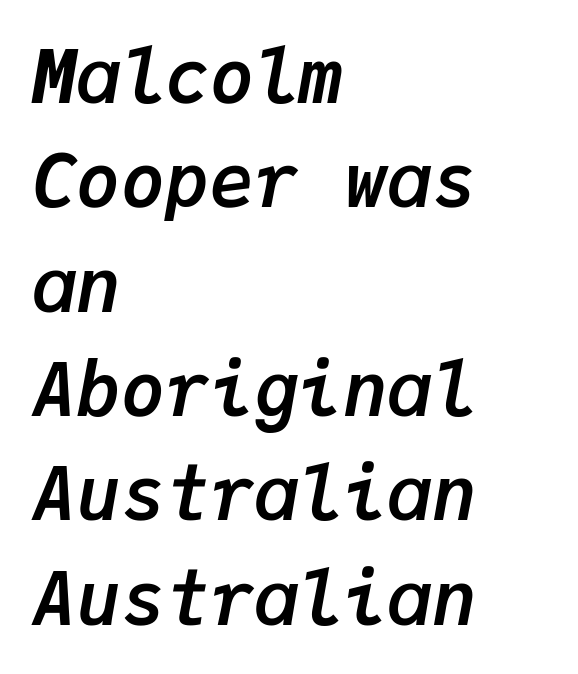
{"italic": "yes", "lean": "right", "slant_degrees": 9, "bold": "yes", "weight": "semibold", "width": "normal", "stroke_contrast": "low", "x_height": "medium", "monospaced": "yes", "underline": "no", "align": "left", "line_spacing": "normal", "line_spacing_ratio": 1.41, "letter_spacing": "normal", "letter_spacing_em": 0.0, "glyph_px": 74}
